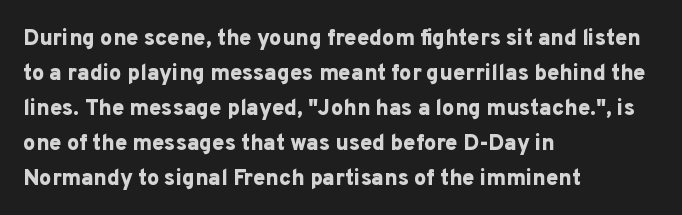
The image shows 22 px bold type, upright; set left-aligned, normal line spacing (1.59x), normal letter spacing, not underlined.
